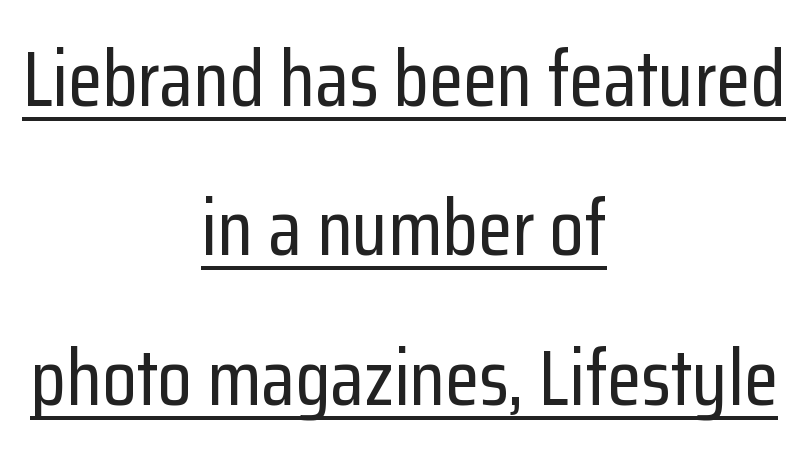
Do the characters align in a grid? No, the font is proportional. Ordinary non-slanted type is in use. This is sans-serif lettering, the kind often seen on screens and signage. In terms of letterspacing, this is plain default setting. This rendering uses center alignment, leaving both contours irregular but symmetric. The specimen includes a rule beneath the text block's lines.
